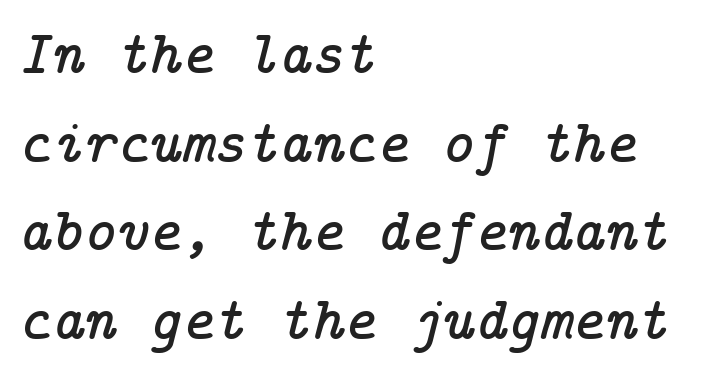
{"serif": "yes", "italic": "yes", "lean": "right", "slant_degrees": 14, "width": "normal", "stroke_contrast": "low", "x_height": "medium", "underline": "no", "align": "left", "line_spacing": "normal", "line_spacing_ratio": 1.43, "letter_spacing": "normal", "letter_spacing_em": 0.0, "glyph_px": 62}
